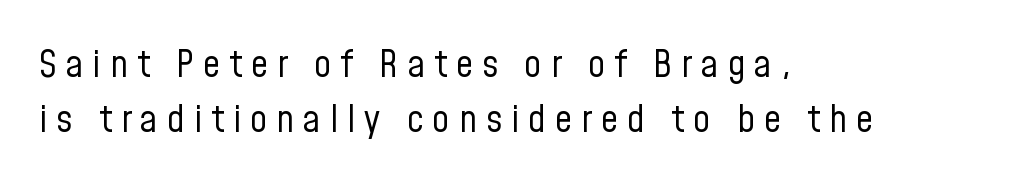
Q: Is the text bold? A: No.
Q: Is the text italic (slanted)? A: No, it is upright.
Q: Is the typeface a serif or a sans-serif typeface? A: Sans-serif.
Q: Is the text underlined? A: No.
Q: How is the paragraph aligned? A: Left-aligned.
Q: Is the spacing between letters normal or unusually wide? A: Unusually wide.
Q: Is the spacing between lines tight, normal or loose? A: Normal.
Q: Width (condensed, normal, or wide)? A: Condensed.
Q: Stroke contrast? A: Low.
Q: x-height? A: Medium.
Q: Monospaced? A: No.
